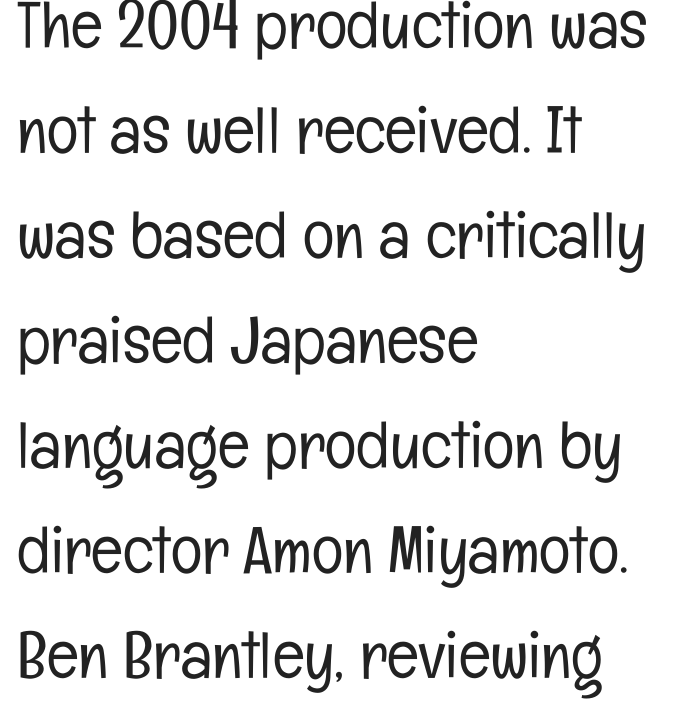
{"serif": "no", "italic": "no", "bold": "no", "weight": "light", "width": "condensed", "stroke_contrast": "low", "x_height": "medium", "monospaced": "no", "underline": "no", "align": "left", "line_spacing": "normal", "line_spacing_ratio": 1.59, "letter_spacing": "normal", "letter_spacing_em": 0.0, "glyph_px": 66}
